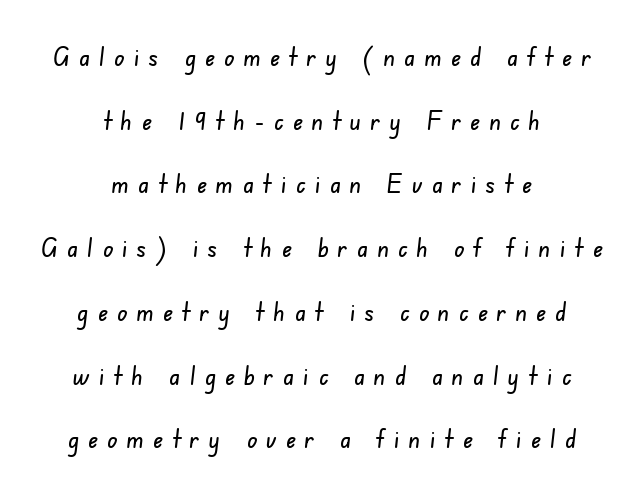
Q: Is the text underlined? A: No.
Q: How is the paragraph aligned? A: Centered.
Q: Is the spacing between letters normal or unusually wide? A: Unusually wide.
Q: Is the spacing between lines tight, normal or loose? A: Loose.
